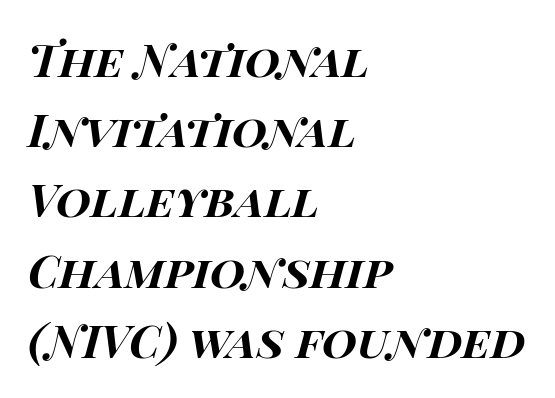
{"italic": "yes", "lean": "right", "slant_degrees": 15, "bold": "yes", "weight": "bold", "width": "wide", "stroke_contrast": "high", "x_height": "large", "monospaced": "no", "underline": "no", "align": "left", "line_spacing": "normal", "line_spacing_ratio": 1.56, "letter_spacing": "normal", "letter_spacing_em": 0.0, "glyph_px": 45}
